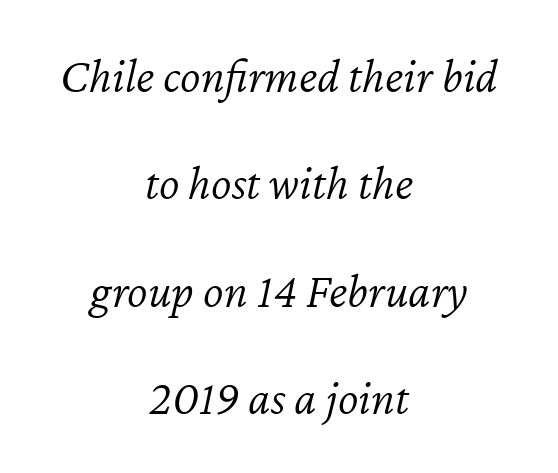
{"italic": "yes", "lean": "right", "slant_degrees": 12, "bold": "no", "weight": "light", "width": "normal", "stroke_contrast": "low", "x_height": "medium", "monospaced": "no", "underline": "no", "align": "center", "line_spacing": "loose", "line_spacing_ratio": 2.19, "letter_spacing": "normal", "letter_spacing_em": 0.0, "glyph_px": 49}
